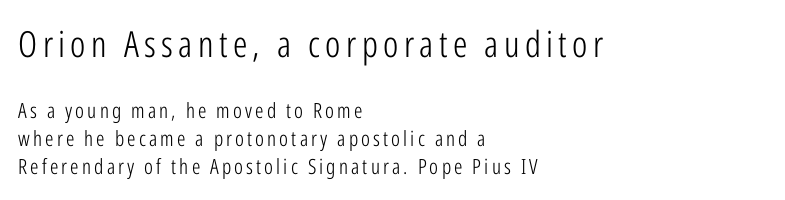
Q: Is the text bold? A: No.
Q: Is the text italic (slanted)? A: No, it is upright.
Q: Is the typeface a serif or a sans-serif typeface? A: Sans-serif.
Q: Is the text underlined? A: No.
Q: How is the paragraph aligned? A: Left-aligned.
Q: Is the spacing between lines tight, normal or loose? A: Normal.
Q: Which block of text is set in a larger size, the first (top) or the second (bottom)? A: The first (top) one.
Q: Width (condensed, normal, or wide)? A: Condensed.
Q: Stroke contrast? A: Low.
Q: x-height? A: Medium.
Q: Monospaced? A: No.
